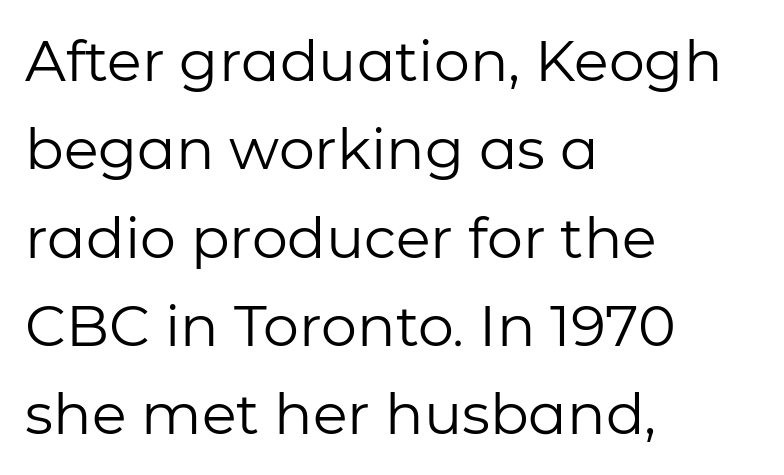
Q: Is the text bold? A: No.
Q: Is the text italic (slanted)? A: No, it is upright.
Q: Is the typeface a serif or a sans-serif typeface? A: Sans-serif.
Q: Is the text underlined? A: No.
Q: How is the paragraph aligned? A: Left-aligned.
Q: Is the spacing between letters normal or unusually wide? A: Normal.
Q: Is the spacing between lines tight, normal or loose? A: Normal.
Q: Width (condensed, normal, or wide)? A: Normal.
Q: Stroke contrast? A: Low.
Q: x-height? A: Medium.
Q: Monospaced? A: No.
